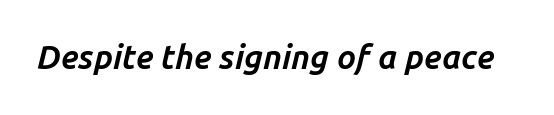
Q: Is the text bold? A: Yes.
Q: Is the text italic (slanted)? A: Yes, it leans right by about 14 degrees.
Q: Is the text underlined? A: No.
Q: Is the spacing between letters normal or unusually wide? A: Normal.
Q: Width (condensed, normal, or wide)? A: Normal.
Q: Stroke contrast? A: Low.
Q: x-height? A: Medium.
Q: Monospaced? A: No.
